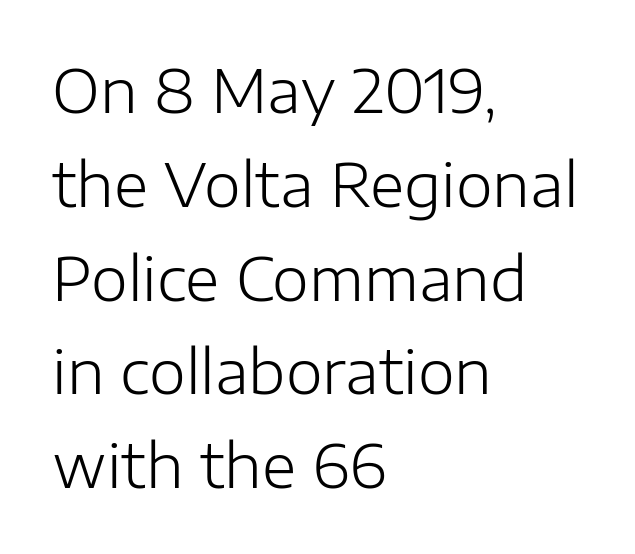
{"serif": "no", "italic": "no", "bold": "no", "weight": "light", "width": "normal", "stroke_contrast": "low", "x_height": "medium", "monospaced": "no", "underline": "no", "align": "left", "line_spacing": "normal", "line_spacing_ratio": 1.59, "letter_spacing": "normal", "letter_spacing_em": 0.0, "glyph_px": 59}
